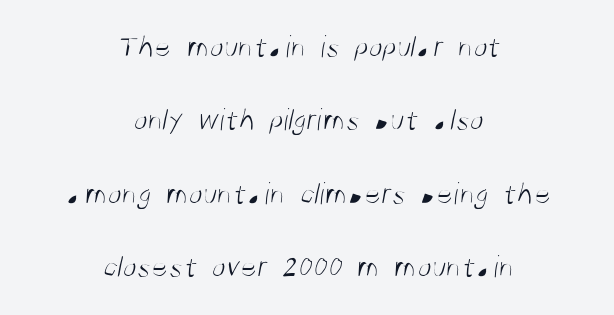
Q: Is the text bold? A: No.
Q: Is the typeface a serif or a sans-serif typeface? A: Sans-serif.
Q: Is the text underlined? A: No.
Q: How is the paragraph aligned? A: Centered.
Q: Is the spacing between letters normal or unusually wide? A: Normal.
Q: Is the spacing between lines tight, normal or loose? A: Loose.
Q: Width (condensed, normal, or wide)? A: Condensed.
Q: Stroke contrast? A: Medium.
Q: x-height? A: Large.
Q: Monospaced? A: No.
